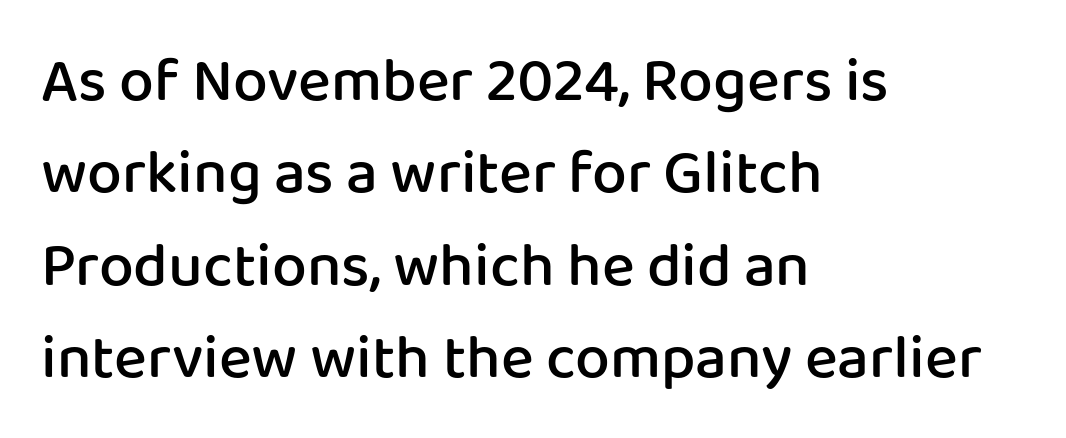
The passage shown has conventional tracking throughout. This sample has the flowing, uneven cadence of proportional lettering. This sample uses an upright cut, with every glyph sitting square on the baseline. Moderately thickened strokes mark this as semibold type. In terms of leading, this rendering sits right in the middle. Plain, unruled lines of type.
